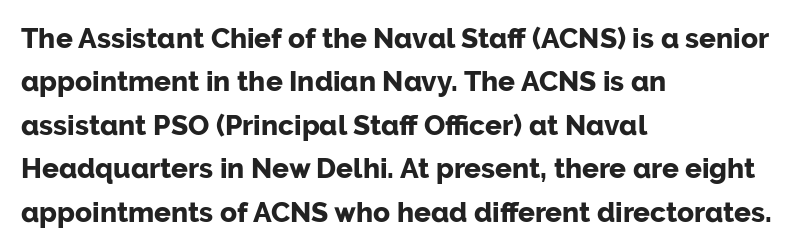
The image shows 28 px bold sans-serif type, upright; set left-aligned, normal line spacing (1.55x), normal letter spacing, not underlined; low stroke contrast and a medium x-height.
